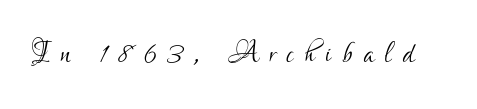
Q: Is the text bold? A: No.
Q: Is the text italic (slanted)? A: Yes.
Q: Is the typeface a serif or a sans-serif typeface? A: Sans-serif.
Q: Is the text underlined? A: No.
Q: Is the spacing between letters normal or unusually wide? A: Unusually wide.
Q: Width (condensed, normal, or wide)? A: Condensed.
Q: Stroke contrast? A: Low.
Q: x-height? A: Small.
Q: Monospaced? A: No.
